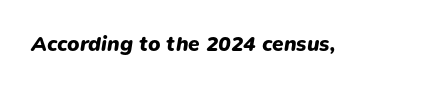
Q: Is the text bold? A: Yes.
Q: Is the text italic (slanted)? A: Yes, it leans right by about 9 degrees.
Q: Is the text underlined? A: No.
Q: Is the spacing between letters normal or unusually wide? A: Normal.
